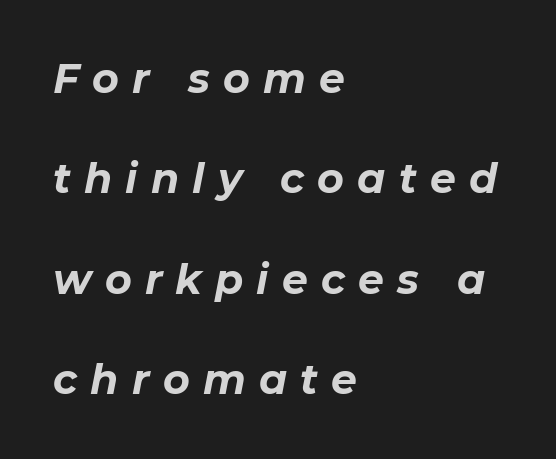
The setting favours the left margin, as ordinary paragraphs usually do. The space beneath each line is pristine and unruled. These words are printed bold, with thick strokes throughout. Observe the lean: these are italic letterforms. Looks like regular typesetting: each glyph gets only the width it needs.
